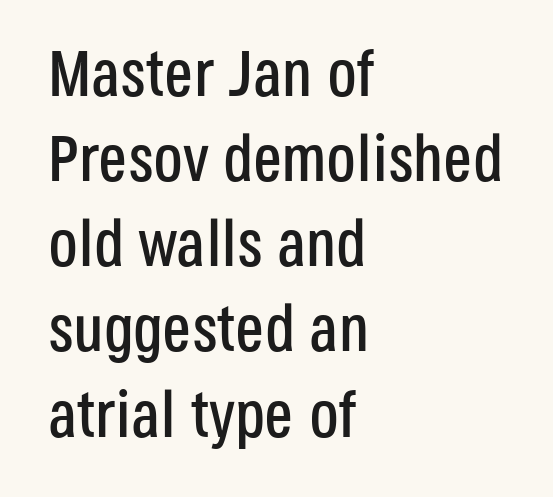
The image shows 65 px condensed sans-serif type, upright; set left-aligned, normal line spacing (1.31x), normal letter spacing, not underlined; low stroke contrast and a large x-height.
